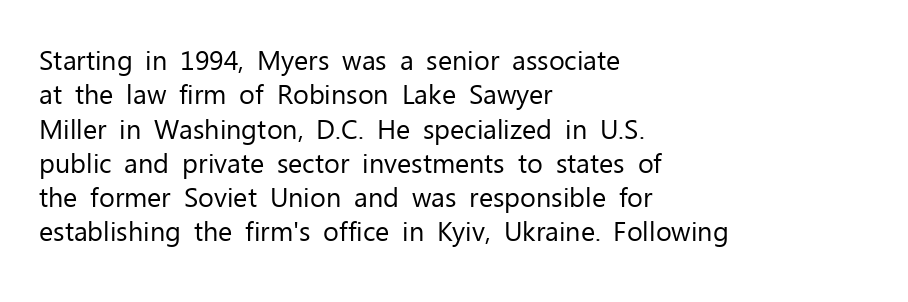
Q: Is the text bold? A: No.
Q: Is the text italic (slanted)? A: No, it is upright.
Q: Is the text underlined? A: No.
Q: How is the paragraph aligned? A: Left-aligned.
Q: Is the spacing between letters normal or unusually wide? A: Normal.
Q: Is the spacing between lines tight, normal or loose? A: Normal.
